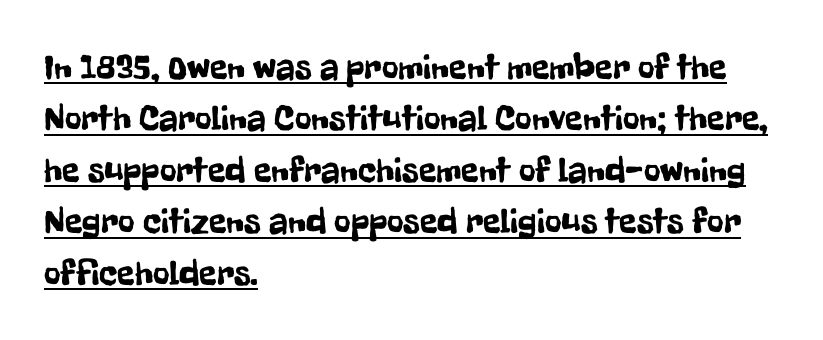
Q: Is the text italic (slanted)? A: No, it is upright.
Q: Is the typeface a serif or a sans-serif typeface? A: Sans-serif.
Q: Is the text underlined? A: Yes.
Q: How is the paragraph aligned? A: Left-aligned.
Q: Is the spacing between letters normal or unusually wide? A: Normal.
Q: Is the spacing between lines tight, normal or loose? A: Normal.
Q: Width (condensed, normal, or wide)? A: Condensed.
Q: Stroke contrast? A: Low.
Q: x-height? A: Medium.
Q: Monospaced? A: No.
